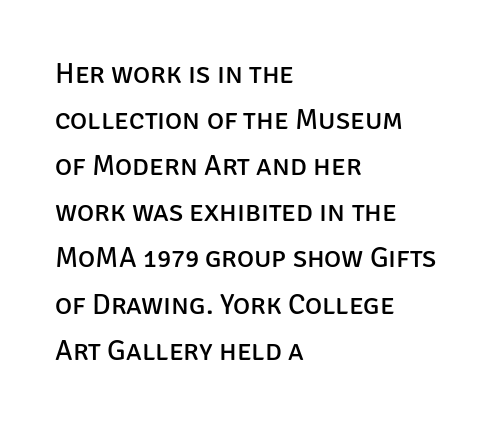
{"serif": "no", "italic": "no", "bold": "no", "weight": "regular", "width": "normal", "stroke_contrast": "low", "x_height": "large", "monospaced": "no", "underline": "no", "align": "left", "line_spacing": "normal", "line_spacing_ratio": 1.59, "letter_spacing": "normal", "letter_spacing_em": 0.0, "glyph_px": 29}
